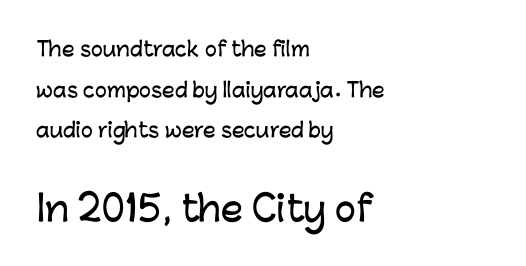
The image shows 35 px sans-serif type, upright; set left-aligned, loose line spacing (2.03x), normal letter spacing, not underlined; the second (bottom) block is 1.75x larger; low stroke contrast and a medium x-height.
